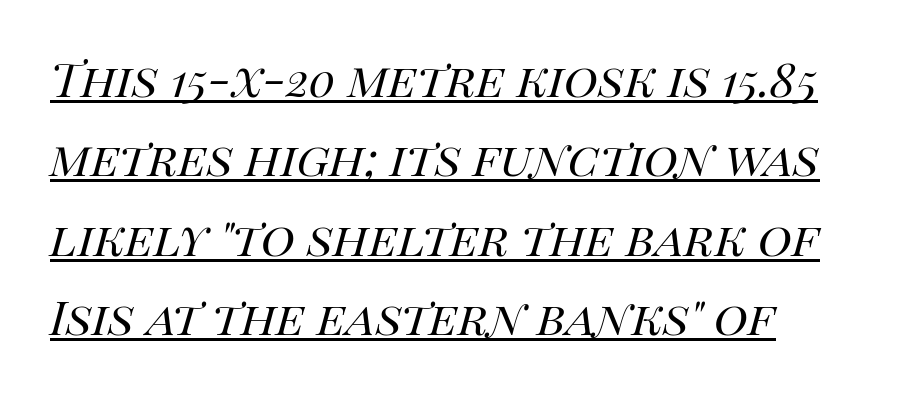
The weight would be labelled regular, book, light, or lighter still. Is there much room between lines? A standard amount, neither cramped nor airy. Spacing between characters is what you'd get straight out of the box. Has an underline been added? It has. This is oblique type, the kind used for emphasis or titles.
